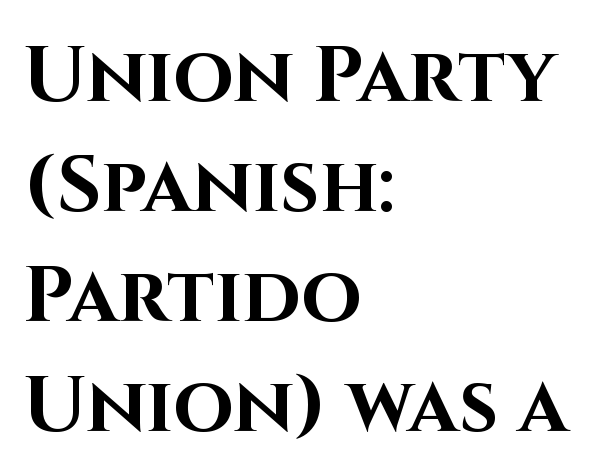
The image shows 78 px bold sans-serif type, upright; set left-aligned, normal line spacing (1.41x), normal letter spacing, not underlined; high stroke contrast and a large x-height.
